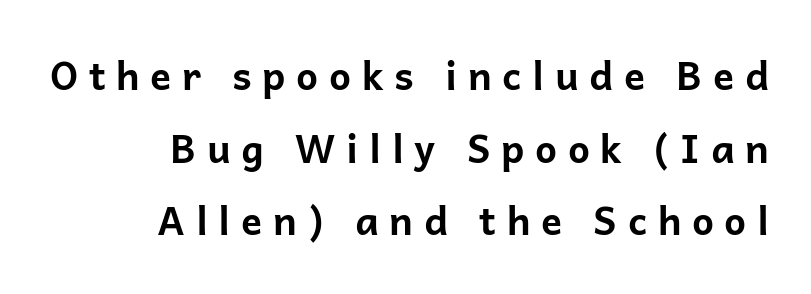
The image shows 39 px bold sans-serif type, upright; set right-aligned, line spacing 1.86x, unusually wide letter spacing (+0.27 em), not underlined; low stroke contrast and a medium x-height.
